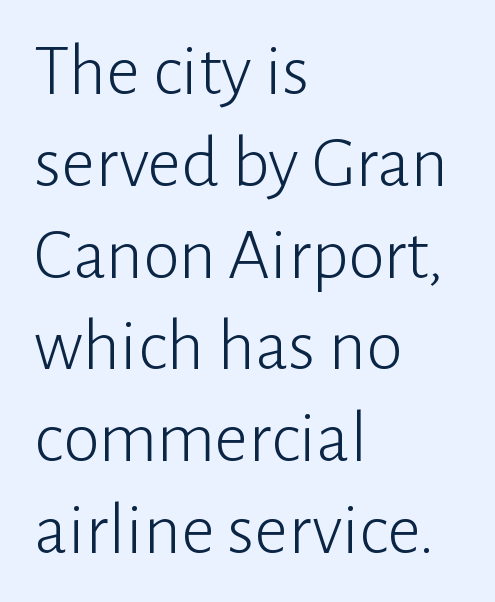
Line beginnings align vertically; line endings do not. A light-to-regular cut is what we see here. The specimen omits any rule beneath the text block's lines. These lines are rendered in a variable-pitch font.
